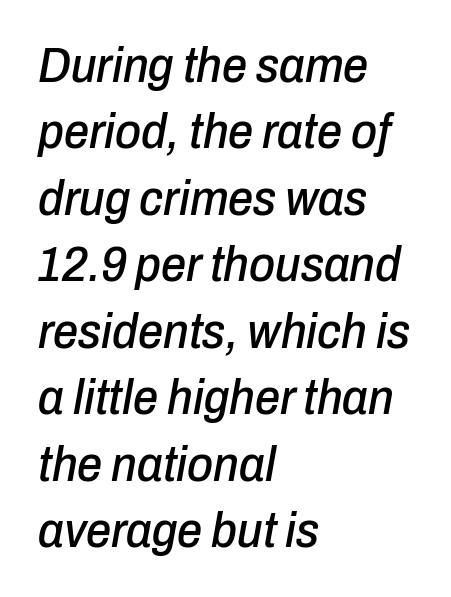
Q: Is the text italic (slanted)? A: Yes, it leans right by about 10 degrees.
Q: Is the text underlined? A: No.
Q: How is the paragraph aligned? A: Left-aligned.
Q: Is the spacing between letters normal or unusually wide? A: Normal.
Q: Is the spacing between lines tight, normal or loose? A: Normal.
Q: Width (condensed, normal, or wide)? A: Condensed.
Q: Stroke contrast? A: Low.
Q: x-height? A: Medium.
Q: Monospaced? A: No.
